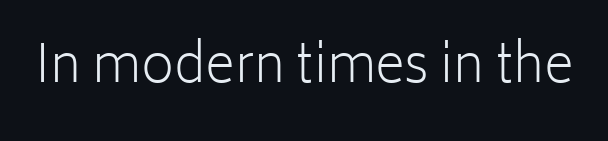
Underline: absent. Nothing heavy about these letters — not bold at all. The letters sit at their default tracking, neither squeezed nor spread. Looks like regular typesetting: each glyph gets only the width it needs. The lettering holds an erect, upright posture throughout.
